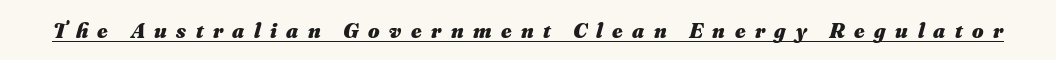
Q: Is the text bold? A: Yes.
Q: Is the text italic (slanted)? A: Yes, it leans right by about 16 degrees.
Q: Is the text underlined? A: Yes.
Q: Is the spacing between letters normal or unusually wide? A: Unusually wide.
